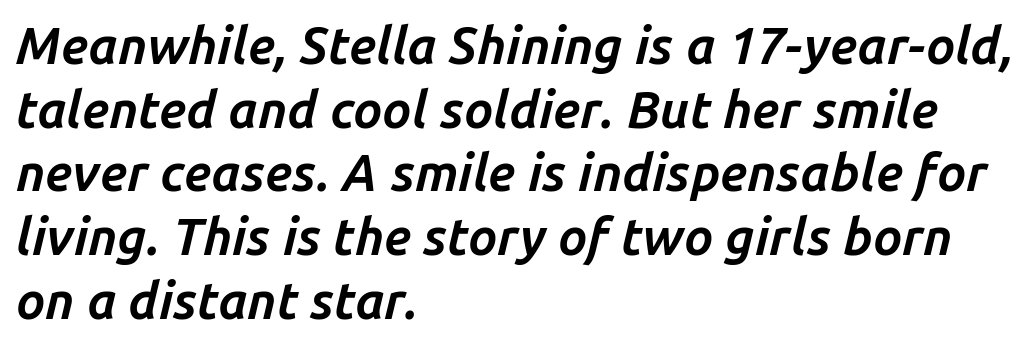
Would a proofreader flag this as italicized? Yes. Only glyphs here, with clear space below each row. Here the glyphs are tracked normally, forming tight word shapes. Compared with a centered layout, this one pins lines to the left instead. You could not count columns in this text — the font is proportionally spaced.
